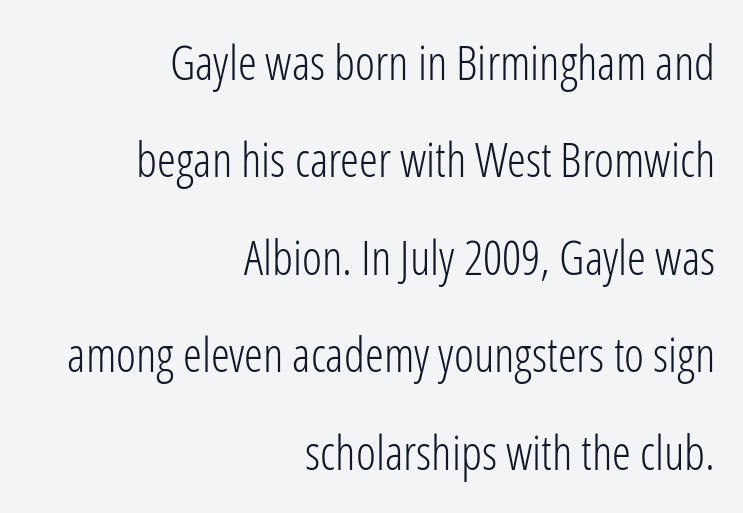
{"serif": "no", "italic": "no", "bold": "no", "weight": "light", "width": "condensed", "stroke_contrast": "low", "x_height": "medium", "monospaced": "no", "underline": "no", "align": "right", "line_spacing": "loose", "line_spacing_ratio": 2.03, "letter_spacing": "normal", "letter_spacing_em": 0.0, "glyph_px": 48}
